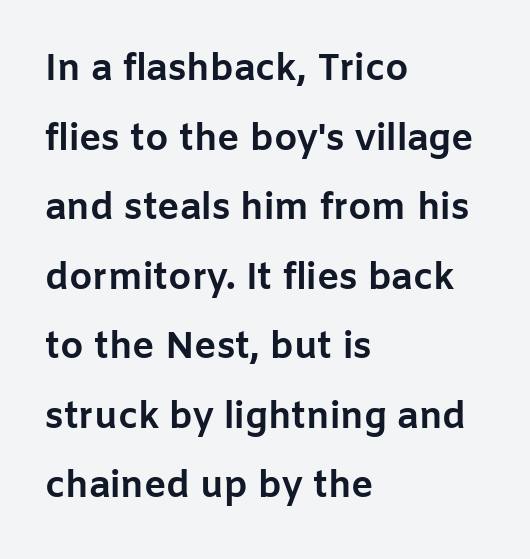
Typographically, this falls in the sans-serif category. The rendering uses natural spacing where letterforms have individual widths. Is the letter spacing exaggerated? No — it looks like the ordinary default. Unmarked baselines from the first word to the last. How heavy is the stroke? Heavy — this is a bold.
